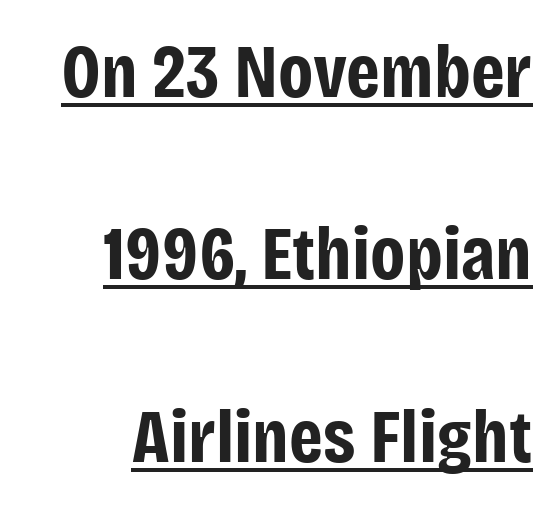
{"serif": "no", "italic": "no", "bold": "yes", "weight": "bold", "width": "condensed", "stroke_contrast": "low", "x_height": "large", "monospaced": "no", "underline": "yes", "align": "right", "line_spacing": "loose", "line_spacing_ratio": 2.4, "letter_spacing": "normal", "letter_spacing_em": 0.0, "glyph_px": 76}
